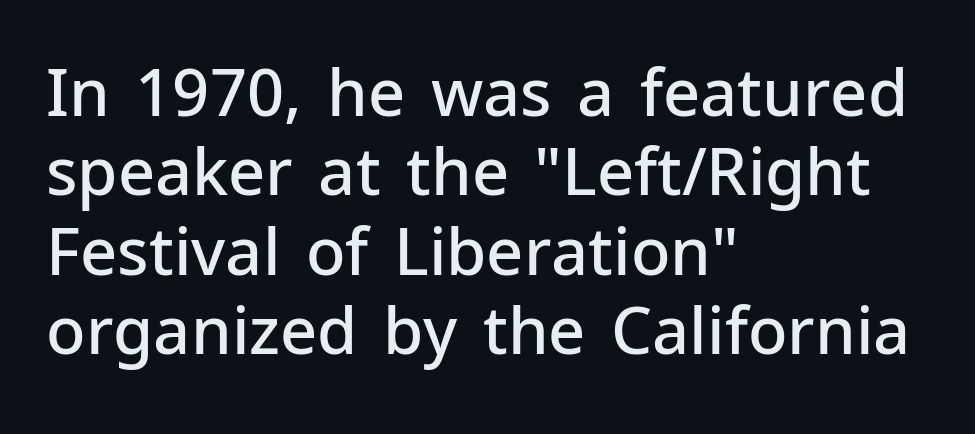
{"serif": "no", "italic": "no", "bold": "semi", "weight": "semibold", "width": "normal", "stroke_contrast": "low", "x_height": "medium", "monospaced": "no", "underline": "no", "align": "left", "line_spacing_ratio": 1.22, "letter_spacing": "normal", "letter_spacing_em": 0.0, "glyph_px": 65}
